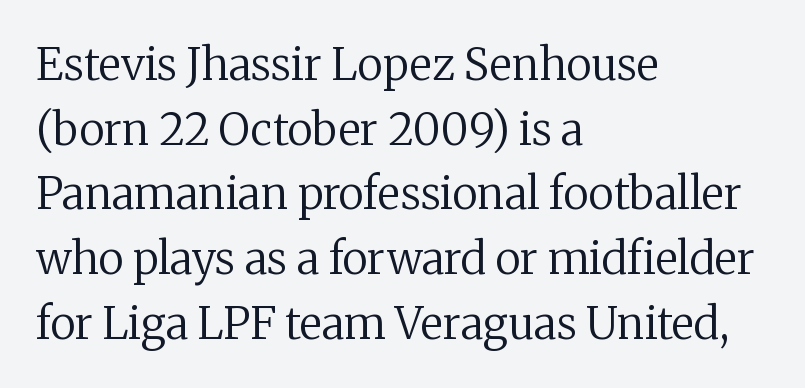
{"serif": "yes", "italic": "no", "bold": "no", "weight": "regular", "width": "normal", "stroke_contrast": "medium", "x_height": "medium", "monospaced": "no", "underline": "no", "align": "left", "line_spacing": "normal", "line_spacing_ratio": 1.47, "letter_spacing": "normal", "letter_spacing_em": 0.0, "glyph_px": 44}
